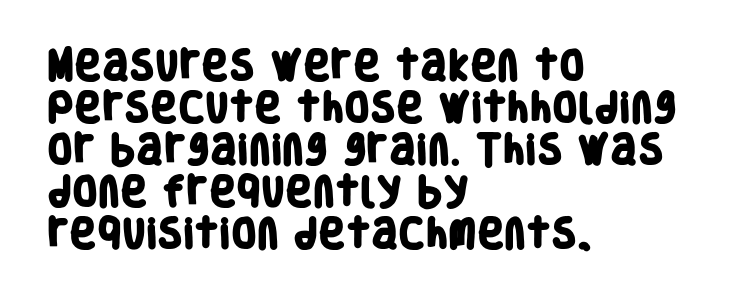
Q: Is the text bold? A: Yes.
Q: Is the typeface a serif or a sans-serif typeface? A: Sans-serif.
Q: Is the text underlined? A: No.
Q: How is the paragraph aligned? A: Left-aligned.
Q: Is the spacing between letters normal or unusually wide? A: Normal.
Q: Is the spacing between lines tight, normal or loose? A: Normal.
Q: Width (condensed, normal, or wide)? A: Condensed.
Q: Stroke contrast? A: Low.
Q: x-height? A: Large.
Q: Monospaced? A: No.
